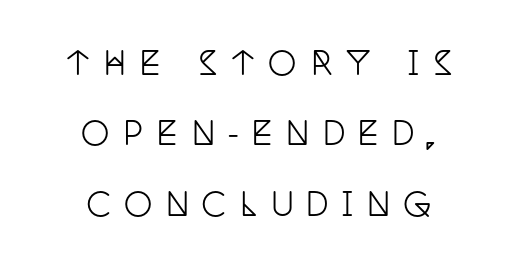
The image shows 32 px condensed serif type, upright; set centered, loose line spacing (2.2x), unusually wide letter spacing (+0.41 em), not underlined; low stroke contrast and a large x-height.
